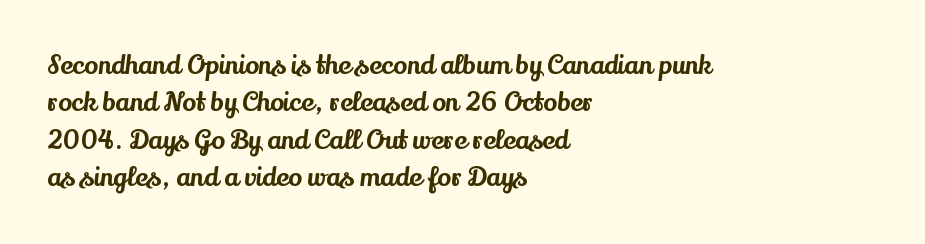
Q: Is the text italic (slanted)? A: Yes.
Q: Is the text underlined? A: No.
Q: How is the paragraph aligned? A: Left-aligned.
Q: Is the spacing between letters normal or unusually wide? A: Normal.
Q: Is the spacing between lines tight, normal or loose? A: Normal.
